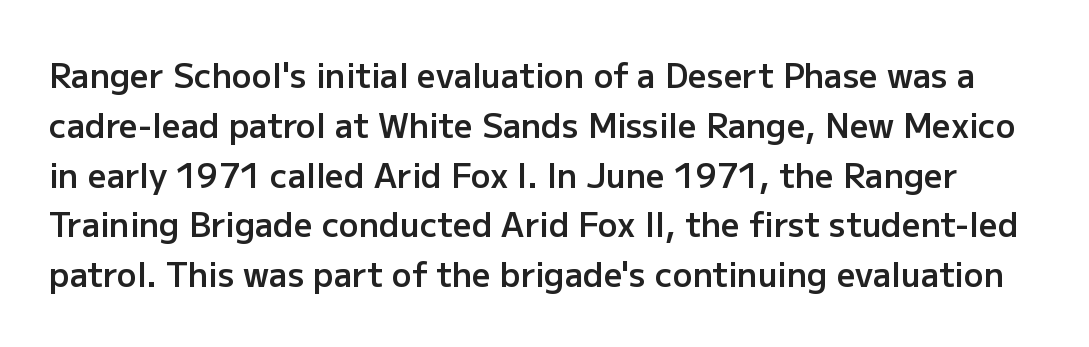
{"serif": "no", "italic": "no", "bold": "semi", "weight": "semibold", "width": "normal", "stroke_contrast": "low", "x_height": "medium", "monospaced": "no", "underline": "no", "line_spacing": "normal", "line_spacing_ratio": 1.51, "letter_spacing": "normal", "letter_spacing_em": 0.0, "glyph_px": 33}
